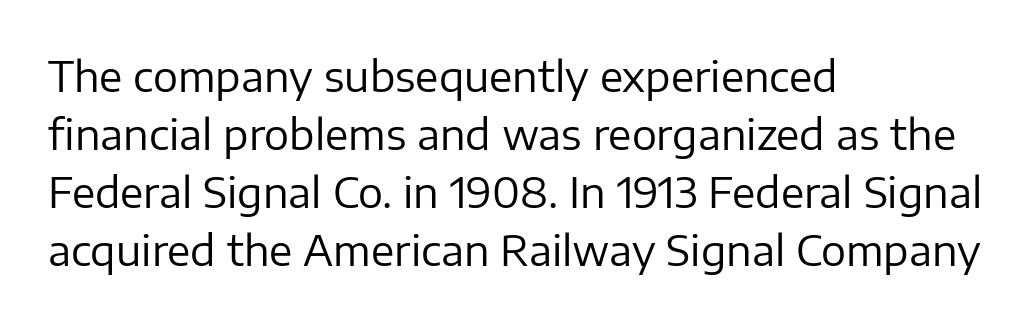
Q: Is the text bold? A: No.
Q: Is the text italic (slanted)? A: No, it is upright.
Q: Is the typeface a serif or a sans-serif typeface? A: Sans-serif.
Q: Is the text underlined? A: No.
Q: How is the paragraph aligned? A: Left-aligned.
Q: Is the spacing between letters normal or unusually wide? A: Normal.
Q: Is the spacing between lines tight, normal or loose? A: Normal.
Q: Width (condensed, normal, or wide)? A: Normal.
Q: Stroke contrast? A: Low.
Q: x-height? A: Medium.
Q: Monospaced? A: No.
